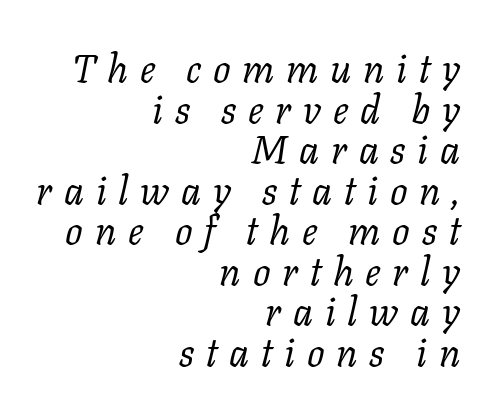
Q: Is the text bold? A: No.
Q: Is the text italic (slanted)? A: Yes, it leans right by about 11 degrees.
Q: Is the typeface a serif or a sans-serif typeface? A: Serif.
Q: Is the text underlined? A: No.
Q: How is the paragraph aligned? A: Right-aligned.
Q: Is the spacing between letters normal or unusually wide? A: Unusually wide.
Q: Is the spacing between lines tight, normal or loose? A: Tight.
Q: Width (condensed, normal, or wide)? A: Normal.
Q: Stroke contrast? A: Low.
Q: x-height? A: Medium.
Q: Monospaced? A: No.
